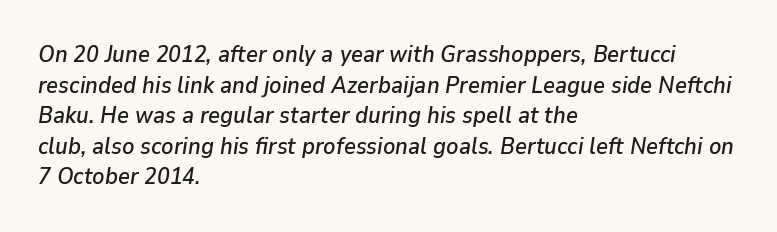
Q: Is the text italic (slanted)? A: Yes, it leans right by about 9 degrees.
Q: Is the text underlined? A: No.
Q: How is the paragraph aligned? A: Left-aligned.
Q: Is the spacing between letters normal or unusually wide? A: Normal.
Q: Is the spacing between lines tight, normal or loose? A: Normal.
